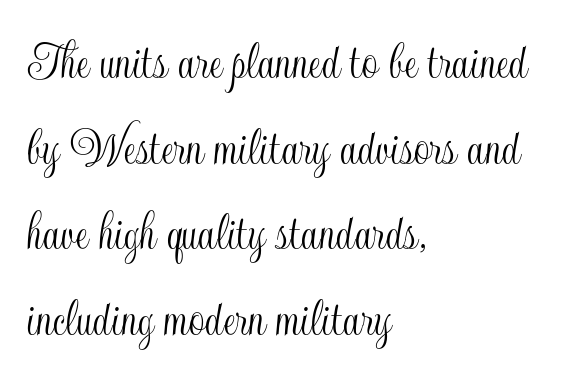
One glance says typical: line gaps are just what's usual. Character widths vary here, with narrow letters taking less room than wide ones. This sample uses plain, unmodified letter spacing. Casual observation: everything's shoved over to the left. The passage shown is not underscored anywhere.
